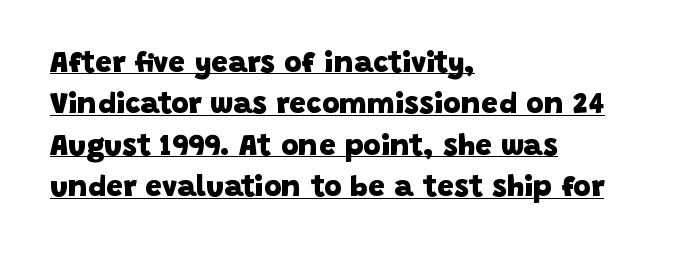
{"serif": "no", "bold": "yes", "weight": "heavy", "width": "normal", "stroke_contrast": "low", "x_height": "large", "monospaced": "no", "underline": "yes", "align": "left", "line_spacing": "normal", "line_spacing_ratio": 1.38, "letter_spacing": "normal", "letter_spacing_em": 0.0, "glyph_px": 30}
